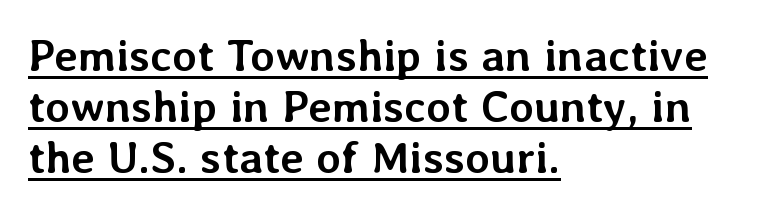
Q: Is the text bold? A: Yes.
Q: Is the text italic (slanted)? A: No, it is upright.
Q: Is the text underlined? A: Yes.
Q: How is the paragraph aligned? A: Left-aligned.
Q: Is the spacing between letters normal or unusually wide? A: Normal.
Q: Is the spacing between lines tight, normal or loose? A: Tight.
Q: Width (condensed, normal, or wide)? A: Normal.
Q: Stroke contrast? A: Low.
Q: x-height? A: Medium.
Q: Monospaced? A: No.
